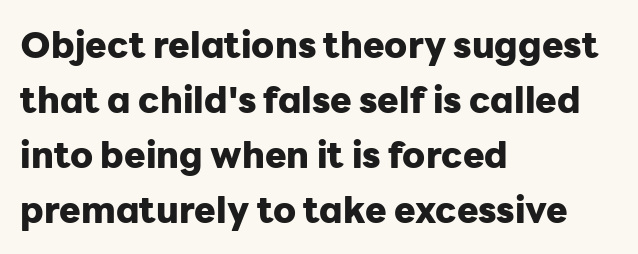
Q: Is the text bold? A: Yes.
Q: Is the text italic (slanted)? A: No, it is upright.
Q: Is the typeface a serif or a sans-serif typeface? A: Sans-serif.
Q: Is the text underlined? A: No.
Q: How is the paragraph aligned? A: Left-aligned.
Q: Is the spacing between letters normal or unusually wide? A: Normal.
Q: Is the spacing between lines tight, normal or loose? A: Normal.
Q: Width (condensed, normal, or wide)? A: Normal.
Q: Stroke contrast? A: Low.
Q: x-height? A: Medium.
Q: Monospaced? A: No.
